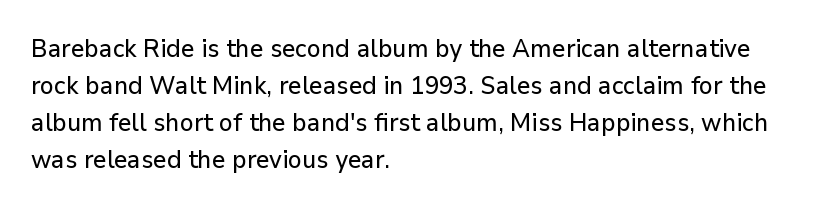
The space beneath each line is pristine and unruled. Compared with typical paragraphs, the rows here are spaced about the same. Notice how the passage keeps a crisp vertical edge on the left only. Short note: letters normally spaced.
